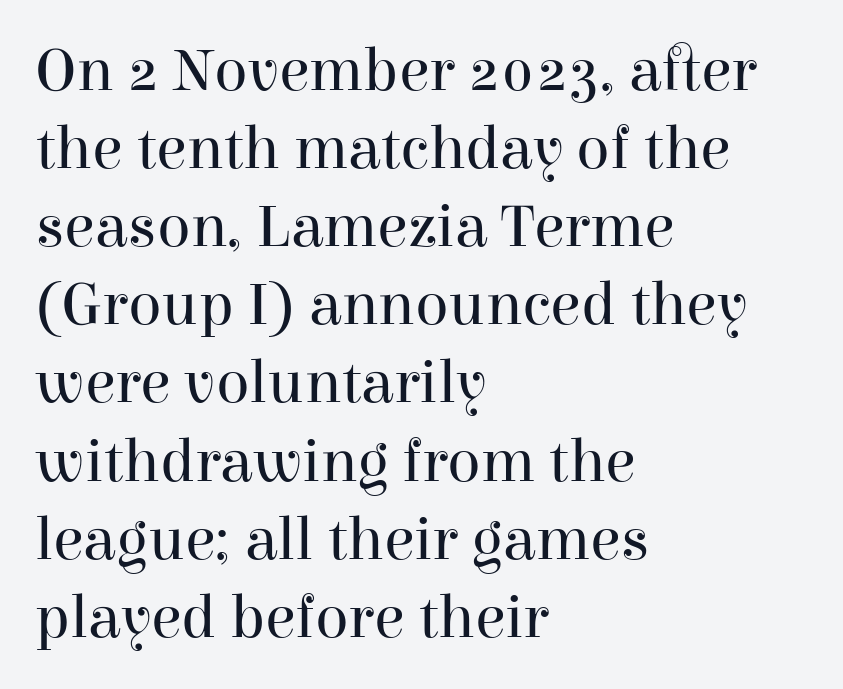
The image shows 62 px regular-weight serif type, upright; set left-aligned, normal line spacing (1.26x), normal letter spacing, not underlined; high stroke contrast and a medium x-height.
